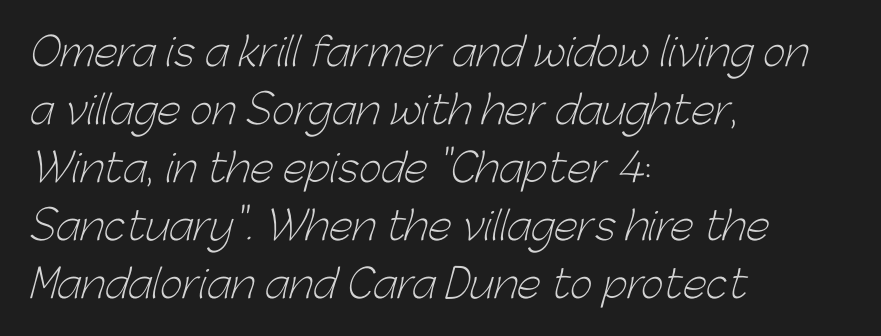
{"serif": "no", "bold": "no", "weight": "light", "width": "normal", "stroke_contrast": "low", "x_height": "medium", "monospaced": "no", "underline": "no", "align": "left", "line_spacing": "normal", "line_spacing_ratio": 1.49, "letter_spacing": "normal", "letter_spacing_em": 0.0, "glyph_px": 39}
